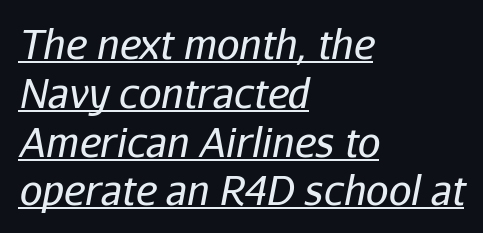
{"italic": "yes", "lean": "right", "slant_degrees": 11, "bold": "no", "weight": "regular", "width": "normal", "stroke_contrast": "low", "x_height": "medium", "monospaced": "no", "underline": "yes", "align": "left", "line_spacing_ratio": 1.22, "letter_spacing": "normal", "letter_spacing_em": 0.0, "glyph_px": 40}
